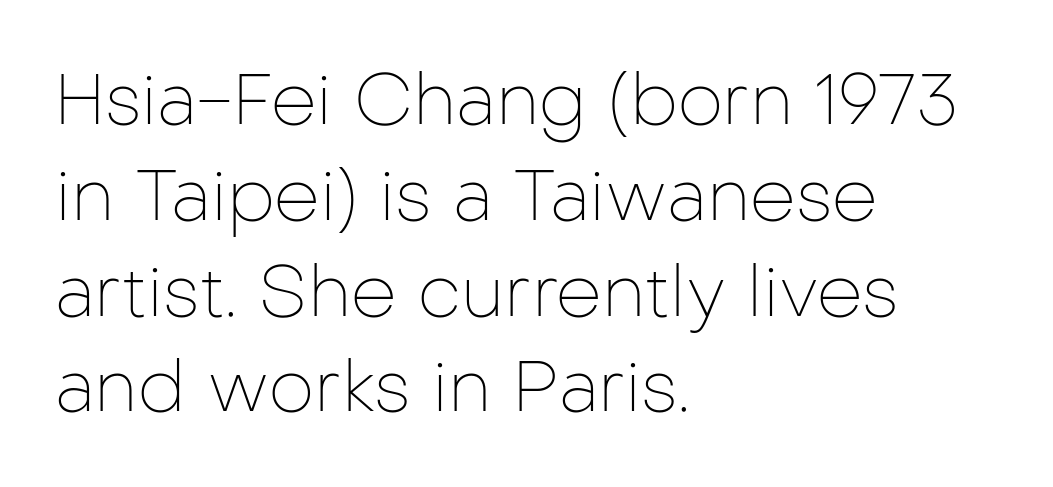
The image shows 72 px thin sans-serif type, upright; set left-aligned, normal line spacing (1.33x), normal letter spacing, not underlined; low stroke contrast and a medium x-height.
